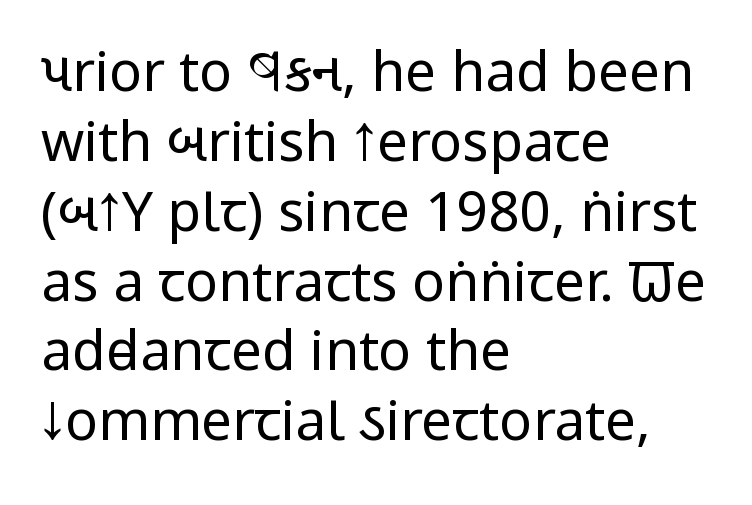
Q: Is the text bold? A: No.
Q: Is the text italic (slanted)? A: No, it is upright.
Q: Is the typeface a serif or a sans-serif typeface? A: Sans-serif.
Q: Is the text underlined? A: No.
Q: How is the paragraph aligned? A: Left-aligned.
Q: Is the spacing between letters normal or unusually wide? A: Normal.
Q: Is the spacing between lines tight, normal or loose? A: Normal.
Q: Width (condensed, normal, or wide)? A: Condensed.
Q: Stroke contrast? A: Low.
Q: x-height? A: Large.
Q: Monospaced? A: No.
